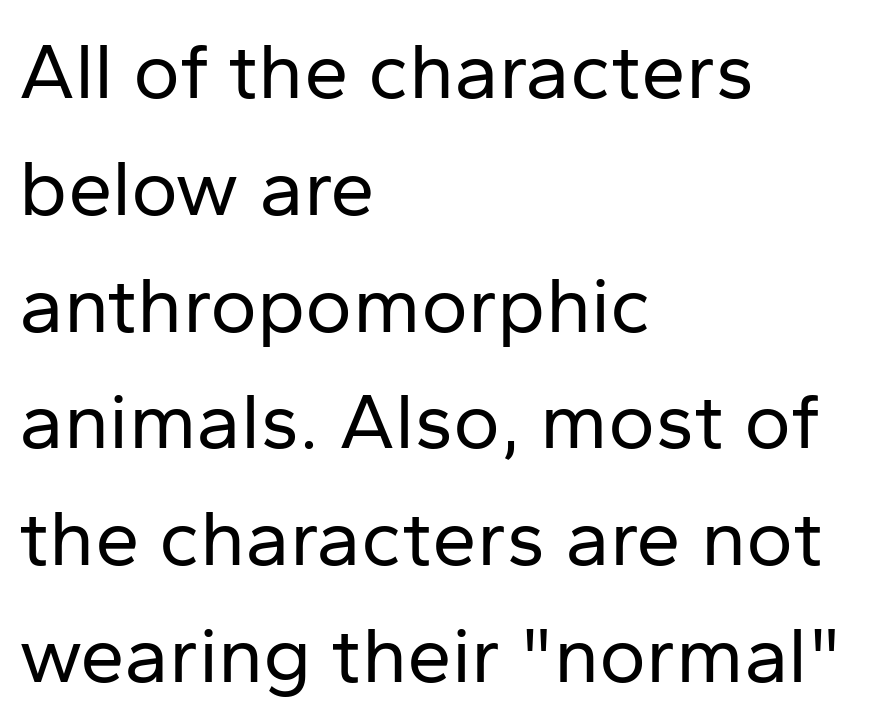
Q: Is the text bold? A: No.
Q: Is the text italic (slanted)? A: No, it is upright.
Q: Is the typeface a serif or a sans-serif typeface? A: Sans-serif.
Q: Is the text underlined? A: No.
Q: How is the paragraph aligned? A: Left-aligned.
Q: Is the spacing between letters normal or unusually wide? A: Normal.
Q: Is the spacing between lines tight, normal or loose? A: Normal.
Q: Width (condensed, normal, or wide)? A: Normal.
Q: Stroke contrast? A: Low.
Q: x-height? A: Medium.
Q: Monospaced? A: No.
